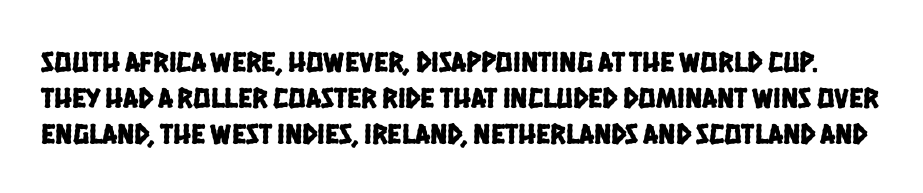
{"serif": "no", "width": "condensed", "stroke_contrast": "low", "x_height": "large", "monospaced": "no", "underline": "no", "line_spacing_ratio": 1.24, "letter_spacing": "normal", "letter_spacing_em": 0.0, "glyph_px": 29}
